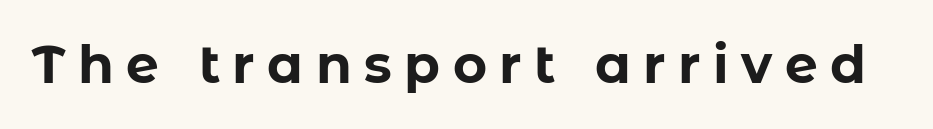
{"serif": "no", "italic": "no", "bold": "yes", "weight": "bold", "width": "normal", "stroke_contrast": "low", "x_height": "medium", "monospaced": "no", "underline": "no", "letter_spacing": "wide", "letter_spacing_em": 0.24, "glyph_px": 52}
